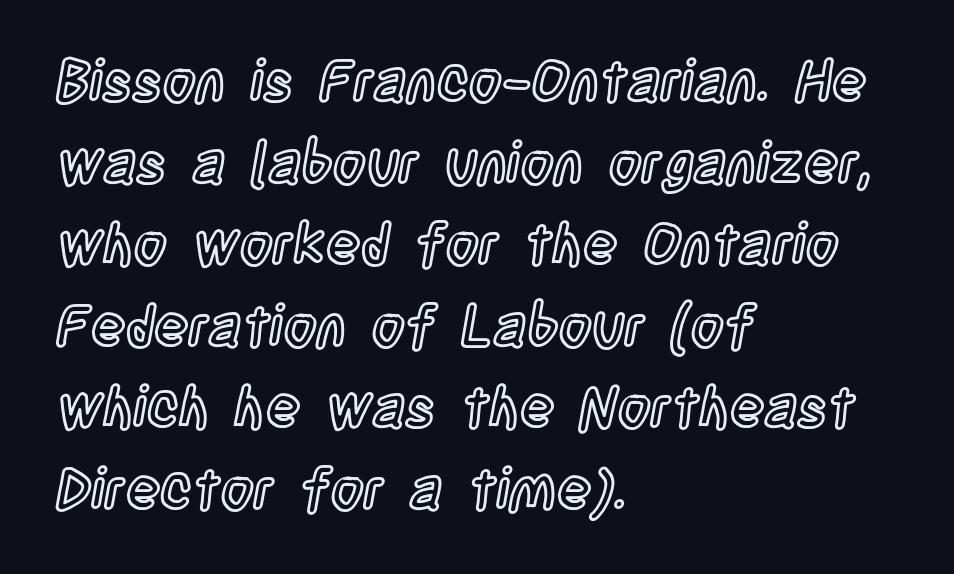
The image shows 57 px condensed type; set left-aligned, normal line spacing (1.43x), normal letter spacing, not underlined; a large x-height.
